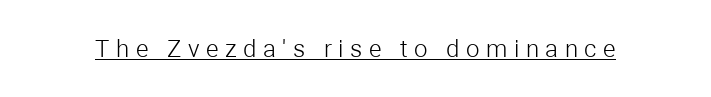
Q: Is the text bold? A: No.
Q: Is the text italic (slanted)? A: No, it is upright.
Q: Is the text underlined? A: Yes.
Q: Is the spacing between letters normal or unusually wide? A: Unusually wide.
